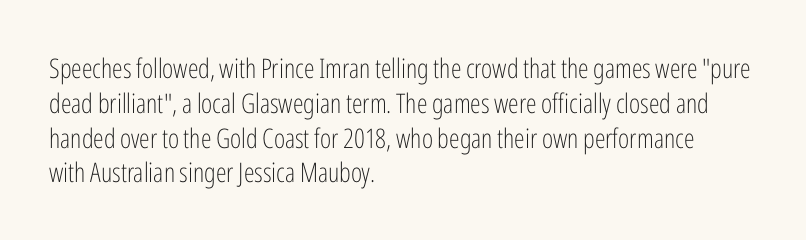
This sample keeps an unexceptional amount of space between lines. Characters remain perfectly vertical along every line. The gap between lines stays unmarked. Is this a heavy cut? Hardly; it is regular or lighter.
